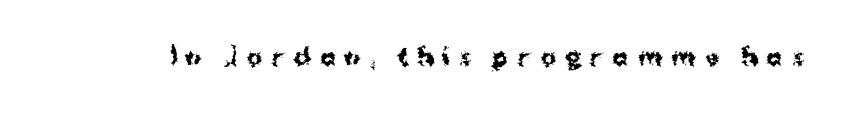
{"italic": "no", "bold": "yes", "underline": "no", "letter_spacing": "wide", "letter_spacing_em": 0.4, "glyph_px": 23}
